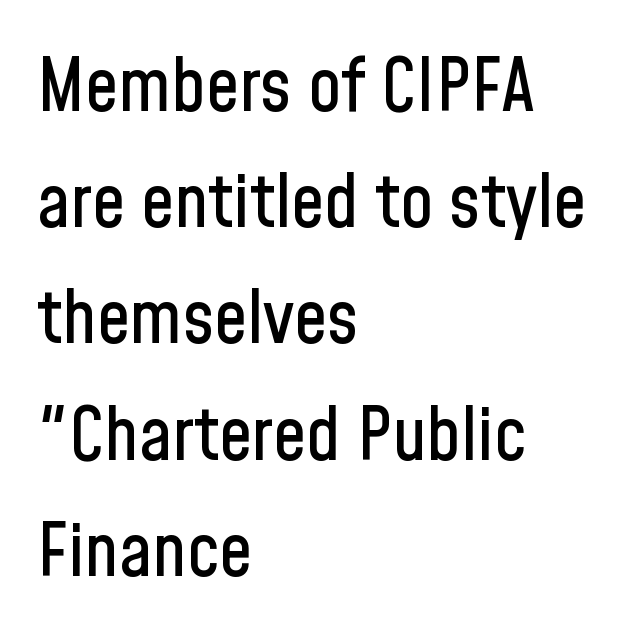
The image shows 74 px condensed sans-serif type, upright; set left-aligned, normal line spacing (1.57x), normal letter spacing, not underlined; low stroke contrast and a medium x-height.
